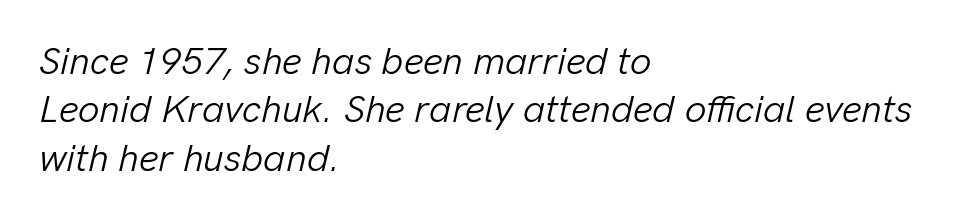
{"italic": "yes", "lean": "right", "slant_degrees": 13, "bold": "no", "weight": "light", "width": "normal", "stroke_contrast": "low", "x_height": "medium", "monospaced": "no", "underline": "no", "align": "left", "line_spacing": "normal", "line_spacing_ratio": 1.27, "letter_spacing": "normal", "letter_spacing_em": 0.0, "glyph_px": 38}
